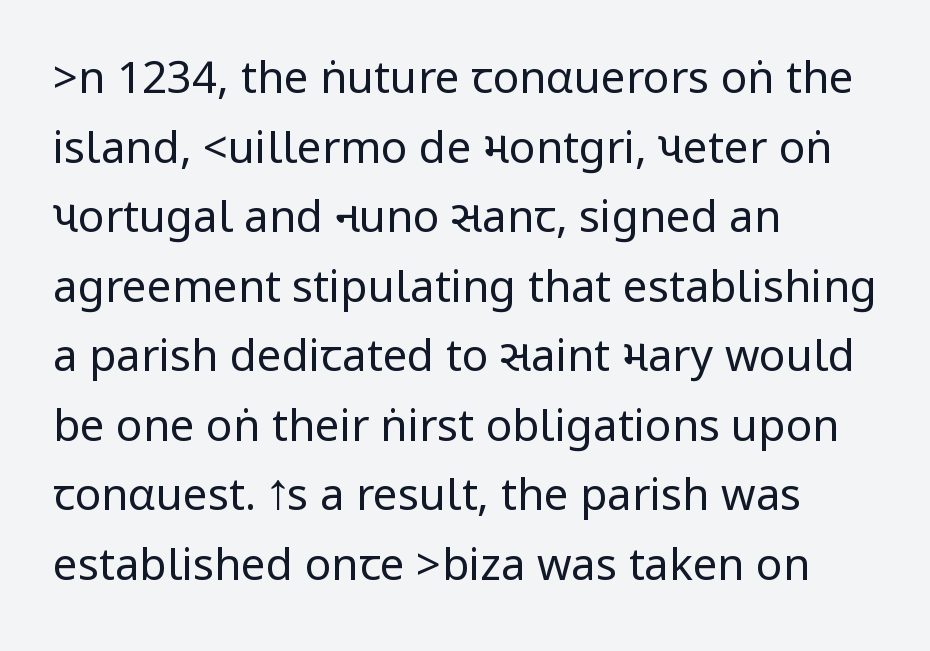
The line-height multiplier appears to be the usual default. Descenders are the only things crossing below the line. Examine the stroke ends and you'll find no serifs. These lines stack with their left ends in a neat column. Heaviness? Minimal to ordinary, like unemphasized prose.
